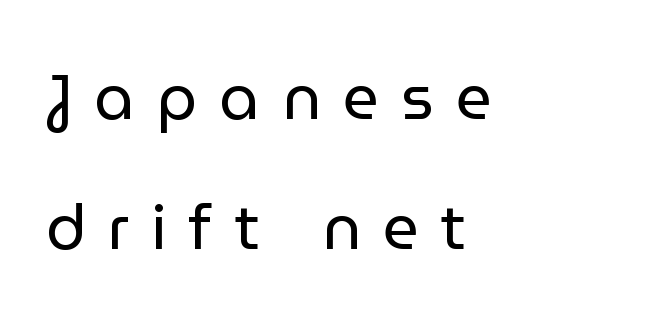
The image shows 63 px regular-weight sans-serif type, upright; set left-aligned, loose line spacing (2.07x), unusually wide letter spacing (+0.35 em), not underlined; low stroke contrast and a medium x-height.
